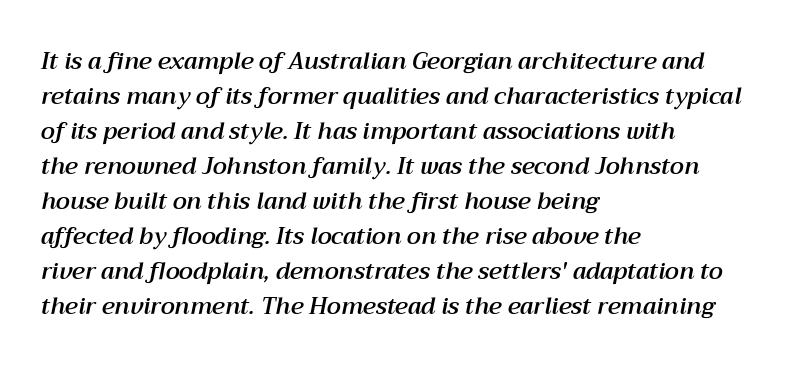
{"italic": "yes", "lean": "right", "slant_degrees": 12, "underline": "no", "align": "left", "line_spacing": "normal", "line_spacing_ratio": 1.52, "letter_spacing": "normal", "letter_spacing_em": 0.0, "glyph_px": 23}
